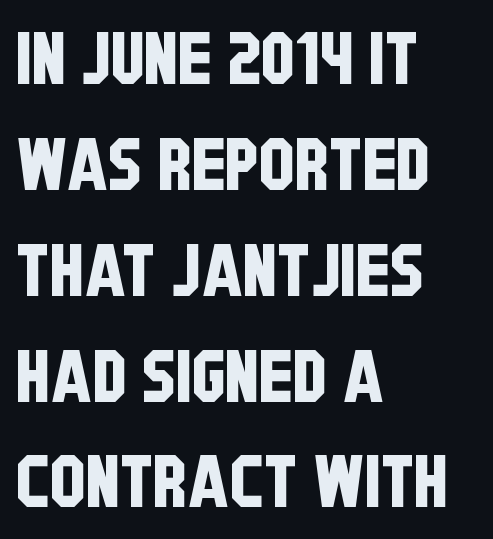
Q: Is the typeface a serif or a sans-serif typeface? A: Sans-serif.
Q: Is the text underlined? A: No.
Q: How is the paragraph aligned? A: Left-aligned.
Q: Is the spacing between letters normal or unusually wide? A: Normal.
Q: Is the spacing between lines tight, normal or loose? A: Normal.
Q: Width (condensed, normal, or wide)? A: Condensed.
Q: Stroke contrast? A: Low.
Q: x-height? A: Large.
Q: Monospaced? A: No.
